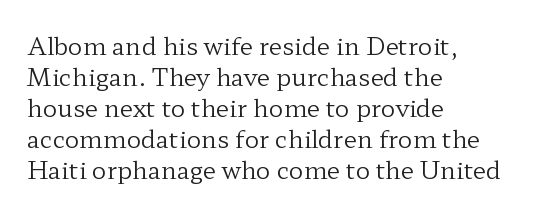
Q: Is the text bold? A: No.
Q: Is the text italic (slanted)? A: No, it is upright.
Q: Is the text underlined? A: No.
Q: How is the paragraph aligned? A: Left-aligned.
Q: Is the spacing between letters normal or unusually wide? A: Normal.
Q: Is the spacing between lines tight, normal or loose? A: Normal.
